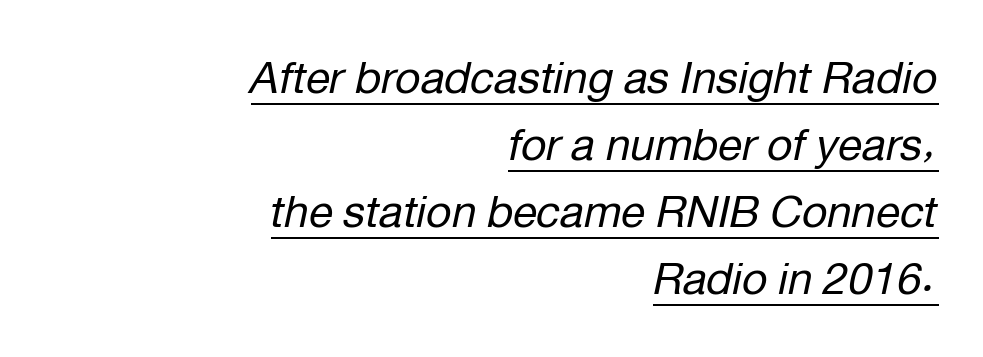
Slant detected: the letters are inclined. Does a line run under the words? Yes, clearly. Weight: regular or lighter. Short and long lines alike share a common ending point at right.
